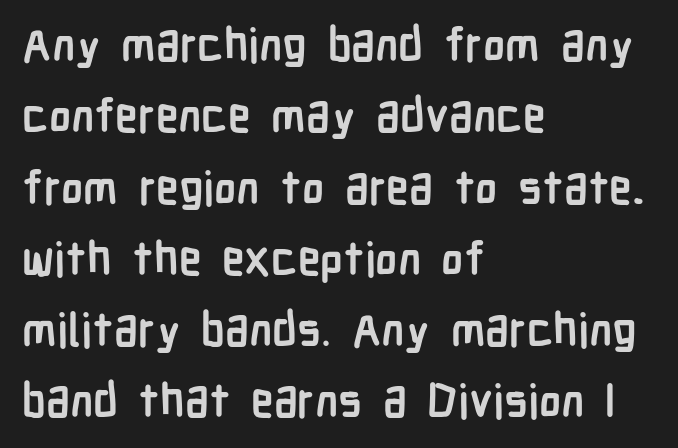
The image shows 46 px semibold, condensed sans-serif type, upright; set left-aligned, normal line spacing (1.55x), normal letter spacing, not underlined; low stroke contrast and a medium x-height.
